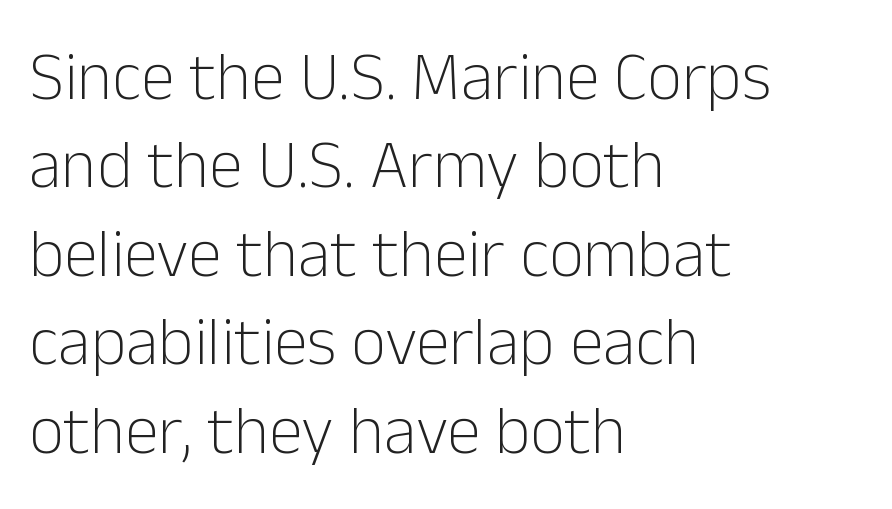
{"serif": "no", "italic": "no", "bold": "no", "weight": "light", "width": "normal", "stroke_contrast": "low", "x_height": "medium", "monospaced": "no", "underline": "no", "align": "left", "line_spacing": "normal", "line_spacing_ratio": 1.3, "letter_spacing": "normal", "letter_spacing_em": 0.0, "glyph_px": 68}
